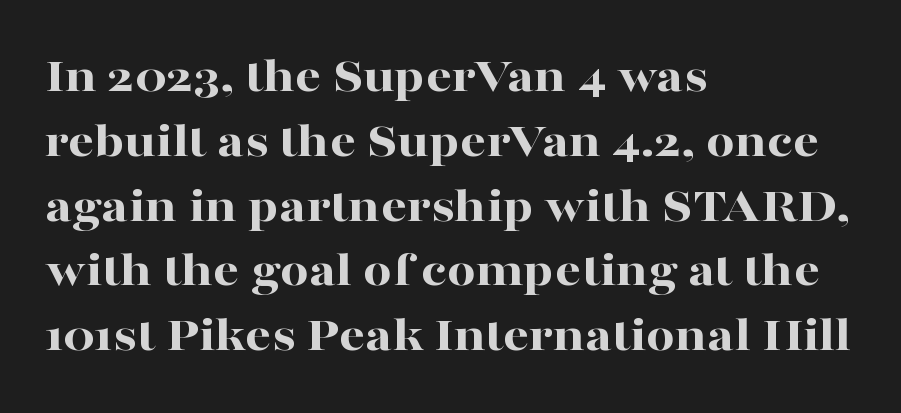
{"serif": "yes", "italic": "no", "bold": "yes", "weight": "bold", "width": "wide", "stroke_contrast": "high", "x_height": "medium", "monospaced": "no", "underline": "no", "align": "left", "line_spacing": "normal", "line_spacing_ratio": 1.27, "letter_spacing": "normal", "letter_spacing_em": 0.0, "glyph_px": 51}
